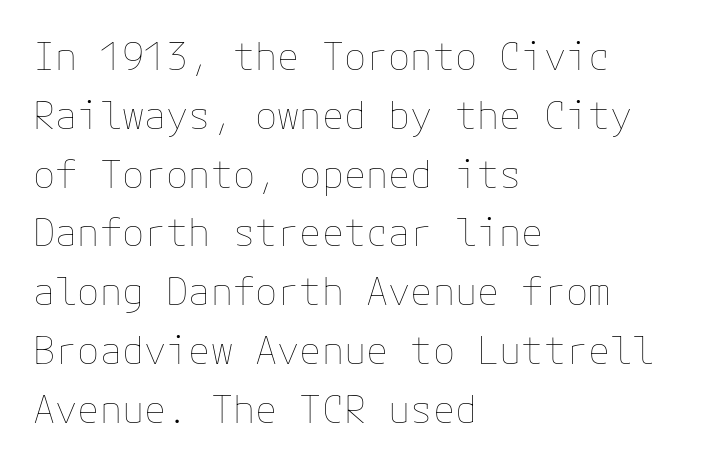
In terms of leading, this rendering sits right in the middle. This sample uses an upright cut, with every glyph sitting square on the baseline. Underline: absent. Nobody touched the tracking dial on this one. Leftover space on each line is placed entirely after the last word.
